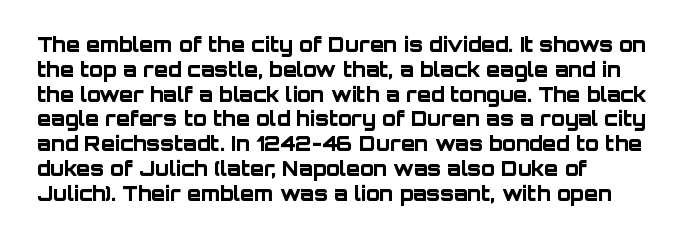
{"italic": "no", "bold": "yes", "underline": "no", "line_spacing_ratio": 1.24, "letter_spacing": "normal", "letter_spacing_em": 0.0, "glyph_px": 20}
